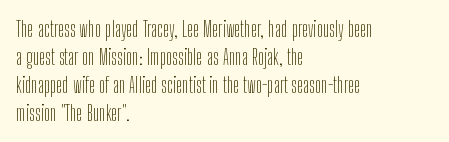
The paragraph has a hard left edge and a soft right edge. Rows of type keep a routine distance in the vertical direction. The letters sit at their default tracking, neither squeezed nor spread. Posture: vertical.
